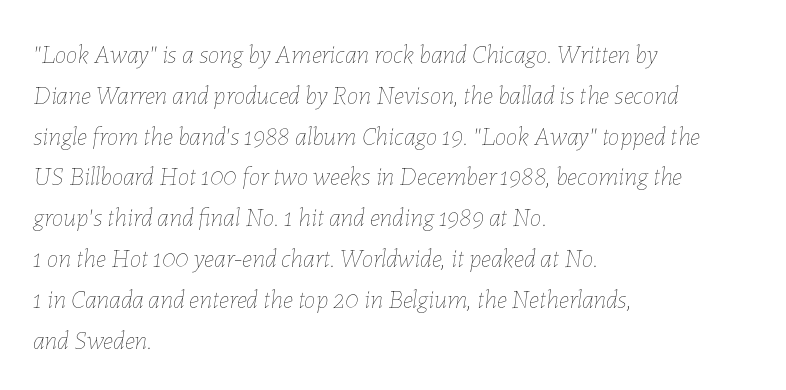
The image shows 26 px text type, italic (leaning right); set left-aligned, normal line spacing (1.57x), normal letter spacing, not underlined.
